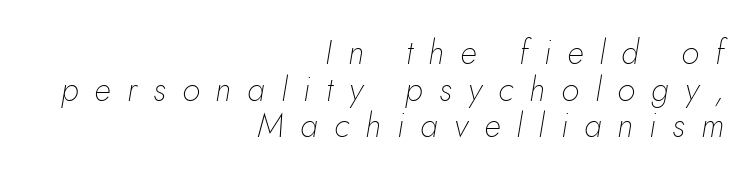
The image shows 33 px thin type, italic (leaning right); set right-aligned, tight line spacing (1.11x), unusually wide letter spacing (+0.49 em), not underlined; low stroke contrast and a small x-height.
